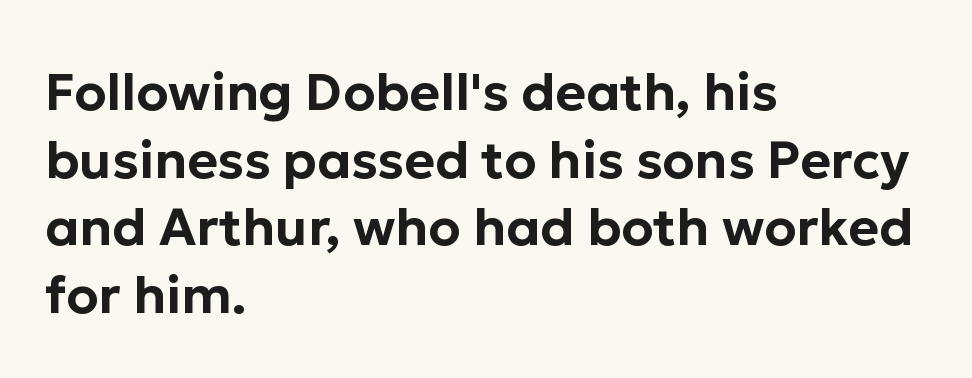
Q: Is the text italic (slanted)? A: No, it is upright.
Q: Is the typeface a serif or a sans-serif typeface? A: Sans-serif.
Q: Is the text underlined? A: No.
Q: How is the paragraph aligned? A: Left-aligned.
Q: Is the spacing between letters normal or unusually wide? A: Normal.
Q: Is the spacing between lines tight, normal or loose? A: Normal.
Q: Width (condensed, normal, or wide)? A: Normal.
Q: Stroke contrast? A: Low.
Q: x-height? A: Medium.
Q: Monospaced? A: No.
